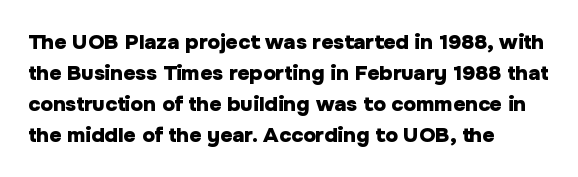
{"italic": "no", "bold": "yes", "underline": "no", "align": "left", "line_spacing": "normal", "line_spacing_ratio": 1.47, "letter_spacing": "normal", "letter_spacing_em": 0.0, "glyph_px": 21}
